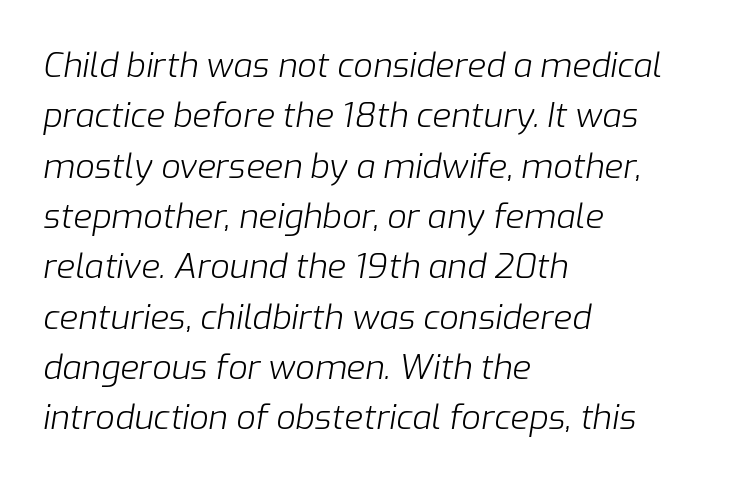
{"italic": "yes", "lean": "right", "slant_degrees": 9, "bold": "no", "weight": "light", "width": "normal", "stroke_contrast": "low", "x_height": "medium", "monospaced": "no", "underline": "no", "align": "left", "line_spacing": "normal", "line_spacing_ratio": 1.48, "letter_spacing": "normal", "letter_spacing_em": 0.0, "glyph_px": 34}
